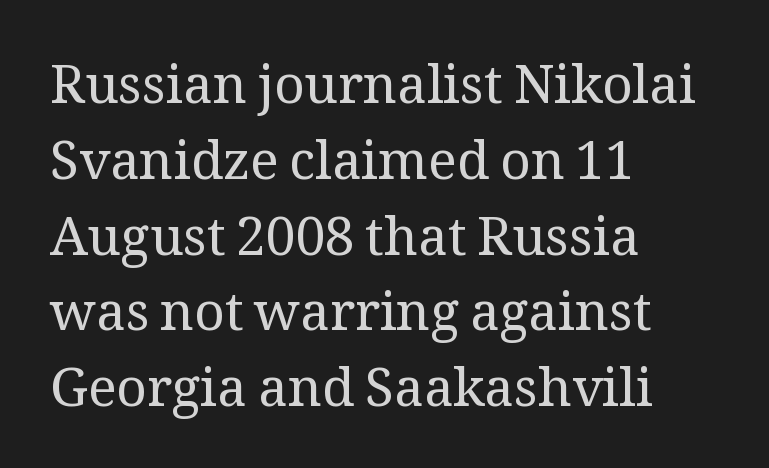
Q: Is the text bold? A: No.
Q: Is the text italic (slanted)? A: No, it is upright.
Q: Is the typeface a serif or a sans-serif typeface? A: Serif.
Q: Is the text underlined? A: No.
Q: How is the paragraph aligned? A: Left-aligned.
Q: Is the spacing between letters normal or unusually wide? A: Normal.
Q: Is the spacing between lines tight, normal or loose? A: Normal.
Q: Width (condensed, normal, or wide)? A: Normal.
Q: Stroke contrast? A: Medium.
Q: x-height? A: Medium.
Q: Monospaced? A: No.
